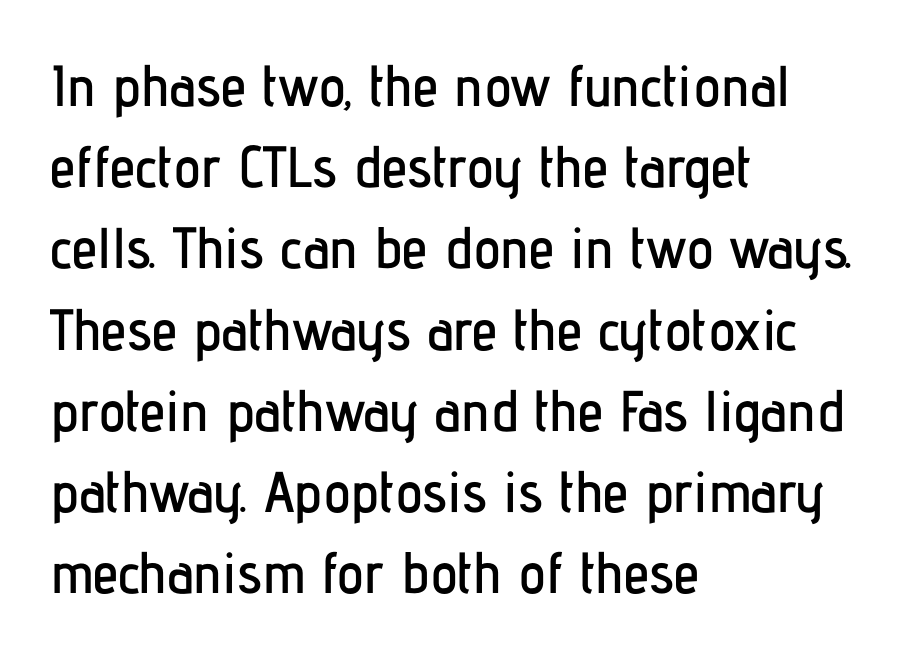
The image shows 58 px condensed sans-serif type, upright; set left-aligned, normal line spacing (1.4x), normal letter spacing, not underlined; low stroke contrast and a medium x-height.
